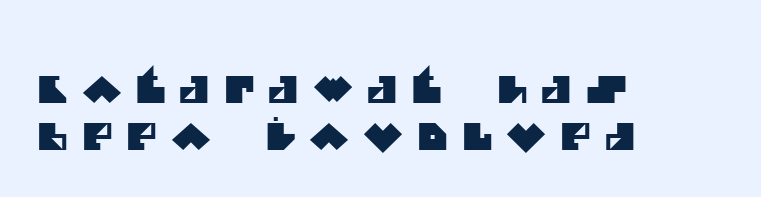
Q: Is the typeface a serif or a sans-serif typeface? A: Sans-serif.
Q: Is the text underlined? A: No.
Q: How is the paragraph aligned? A: Left-aligned.
Q: Is the spacing between letters normal or unusually wide? A: Unusually wide.
Q: Is the spacing between lines tight, normal or loose? A: Normal.
Q: Width (condensed, normal, or wide)? A: Normal.
Q: Stroke contrast? A: Medium.
Q: x-height? A: Large.
Q: Monospaced? A: No.
